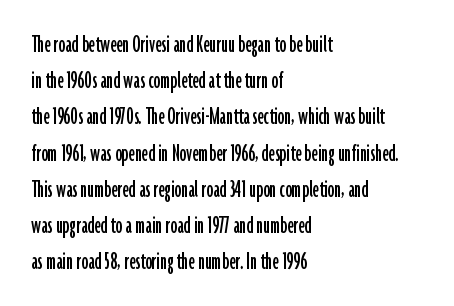
A normal amount of white space separates one row of letters from the next. Rendered with straight, roman letterforms. Rule under the text: the space is simply empty. Glyph-to-glyph distance matches everyday printed text. Horizontal alignment here is leftward, the default for most running prose.
